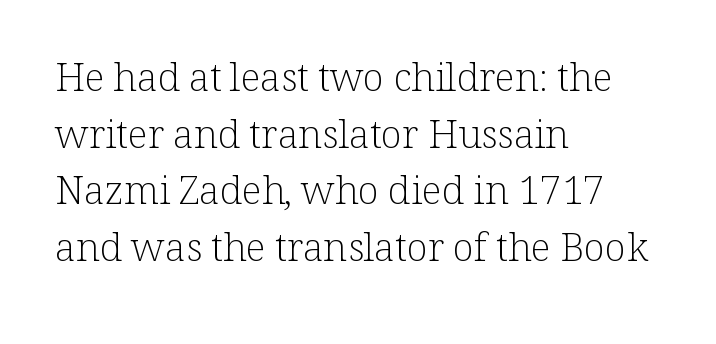
{"serif": "yes", "italic": "no", "bold": "no", "weight": "light", "width": "normal", "stroke_contrast": "low", "x_height": "medium", "monospaced": "no", "underline": "no", "align": "left", "line_spacing": "normal", "line_spacing_ratio": 1.45, "letter_spacing": "normal", "letter_spacing_em": 0.0, "glyph_px": 39}
